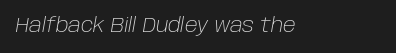
{"italic": "yes", "lean": "right", "slant_degrees": 10, "bold": "no", "underline": "no", "letter_spacing": "normal", "letter_spacing_em": 0.0, "glyph_px": 20}
